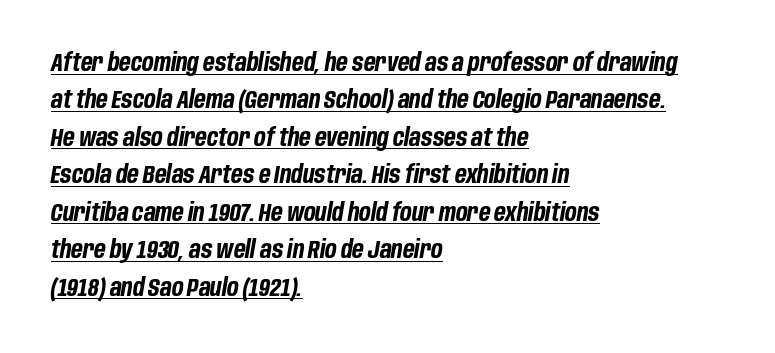
The lettering tilts uniformly, giving the passage an italic look. The passage shown has conventional tracking throughout. Typeset ragged right — the left edge is the straight one. Every letter is thick-stroked: bold, no question.
